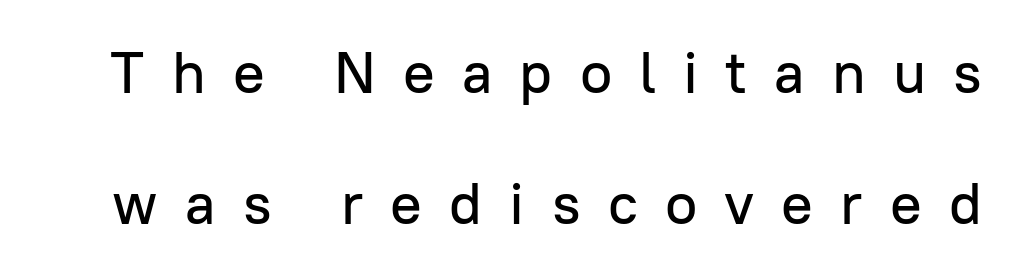
Q: Is the text italic (slanted)? A: No, it is upright.
Q: Is the typeface a serif or a sans-serif typeface? A: Sans-serif.
Q: Is the text underlined? A: No.
Q: Is the spacing between letters normal or unusually wide? A: Unusually wide.
Q: Is the spacing between lines tight, normal or loose? A: Loose.
Q: Width (condensed, normal, or wide)? A: Normal.
Q: Stroke contrast? A: Low.
Q: x-height? A: Medium.
Q: Monospaced? A: No.
